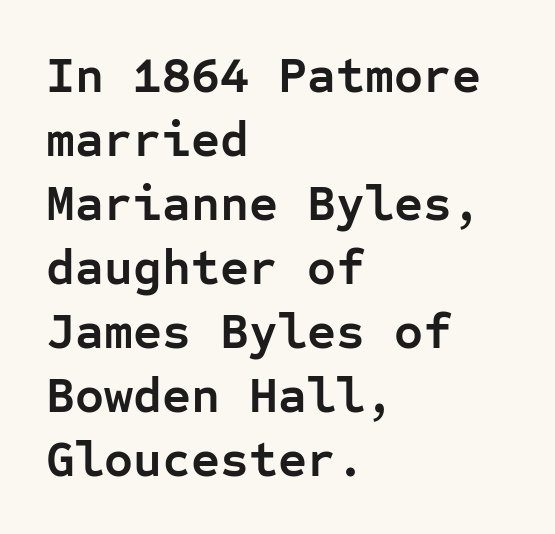
Q: Is the text bold? A: Yes.
Q: Is the text italic (slanted)? A: No, it is upright.
Q: Is the typeface a serif or a sans-serif typeface? A: Sans-serif.
Q: Is the text underlined? A: No.
Q: How is the paragraph aligned? A: Left-aligned.
Q: Is the spacing between letters normal or unusually wide? A: Normal.
Q: Is the spacing between lines tight, normal or loose? A: Normal.
Q: Width (condensed, normal, or wide)? A: Normal.
Q: Stroke contrast? A: Low.
Q: x-height? A: Medium.
Q: Monospaced? A: Yes.
